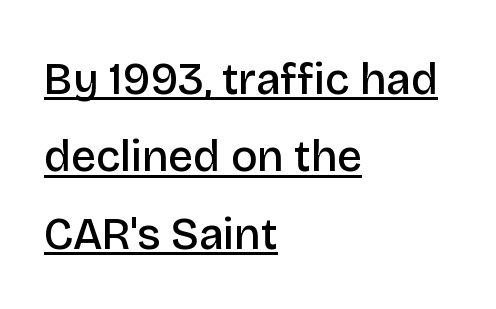
Every stem runs plumb, perpendicular to the baseline. The passage shown is typed in a proportional face where columns would drift. Emphasis is given by a line drawn under the lettering. To sum up the face: it is a sans, with no serifs. Glyph-to-glyph distance matches everyday printed text.
